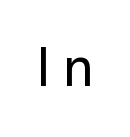
Q: Is the text italic (slanted)? A: No, it is upright.
Q: Is the typeface a serif or a sans-serif typeface? A: Sans-serif.
Q: Is the text underlined? A: No.
Q: Is the spacing between letters normal or unusually wide? A: Unusually wide.
Q: Width (condensed, normal, or wide)? A: Normal.
Q: Stroke contrast? A: Low.
Q: x-height? A: Medium.
Q: Monospaced? A: No.
